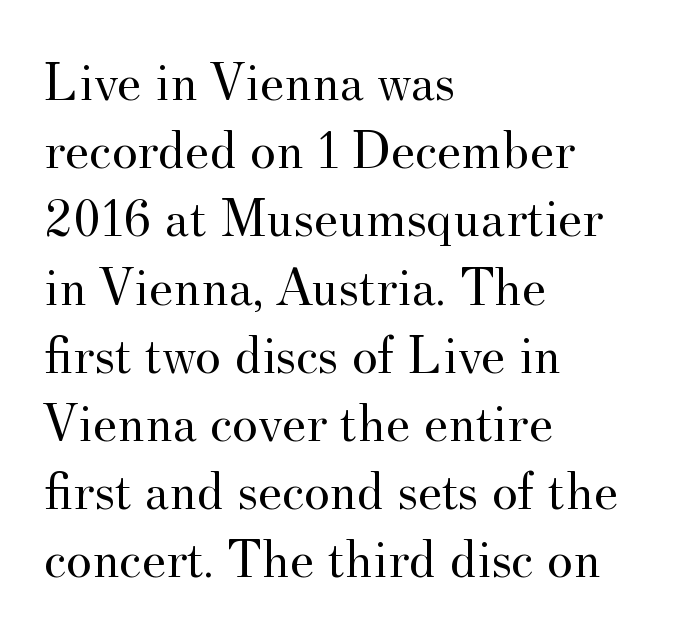
{"serif": "yes", "italic": "no", "bold": "no", "weight": "regular", "width": "normal", "stroke_contrast": "medium", "x_height": "small", "monospaced": "no", "underline": "no", "align": "left", "line_spacing_ratio": 1.24, "letter_spacing": "normal", "letter_spacing_em": 0.0, "glyph_px": 55}
